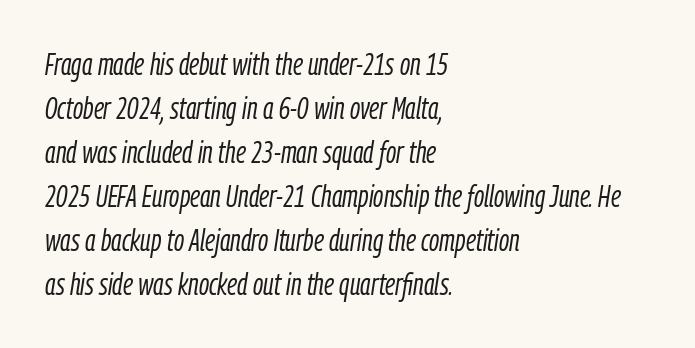
The image shows 30 px light, condensed type, italic (leaning right); set left-aligned, normal line spacing (1.47x), normal letter spacing, not underlined; low stroke contrast and a medium x-height.
